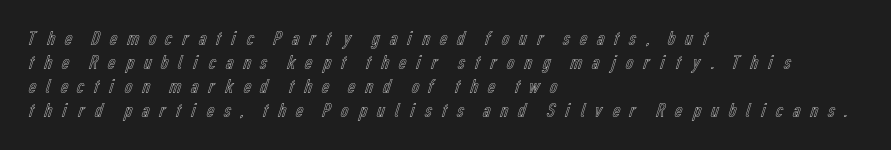
Q: Is the text italic (slanted)? A: Yes.
Q: Is the text underlined? A: No.
Q: How is the paragraph aligned? A: Left-aligned.
Q: Is the spacing between letters normal or unusually wide? A: Unusually wide.
Q: Is the spacing between lines tight, normal or loose? A: Tight.
